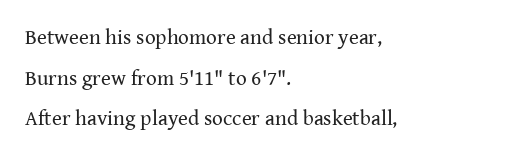
Q: Is the text bold? A: No.
Q: Is the text italic (slanted)? A: No, it is upright.
Q: Is the text underlined? A: No.
Q: How is the paragraph aligned? A: Left-aligned.
Q: Is the spacing between letters normal or unusually wide? A: Normal.
Q: Is the spacing between lines tight, normal or loose? A: Loose.
